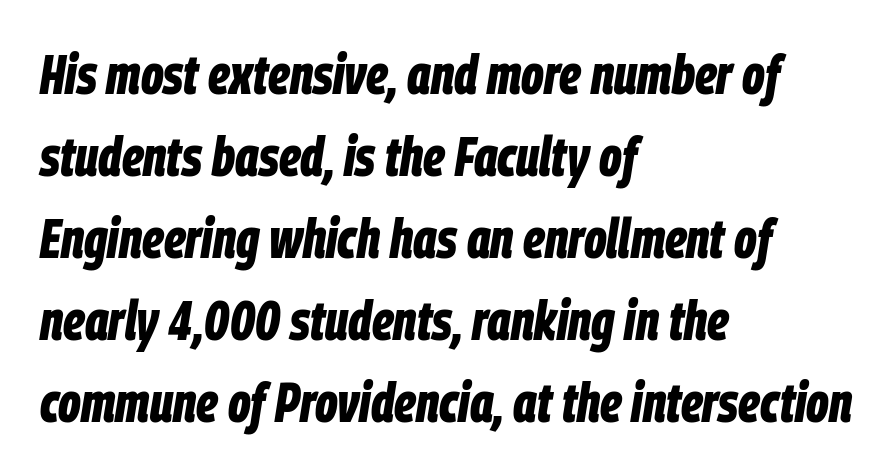
Q: Is the text bold? A: Yes.
Q: Is the text italic (slanted)? A: Yes, it leans right by about 9 degrees.
Q: Is the text underlined? A: No.
Q: How is the paragraph aligned? A: Left-aligned.
Q: Is the spacing between letters normal or unusually wide? A: Normal.
Q: Is the spacing between lines tight, normal or loose? A: Normal.
Q: Width (condensed, normal, or wide)? A: Condensed.
Q: Stroke contrast? A: Low.
Q: x-height? A: Large.
Q: Monospaced? A: No.
